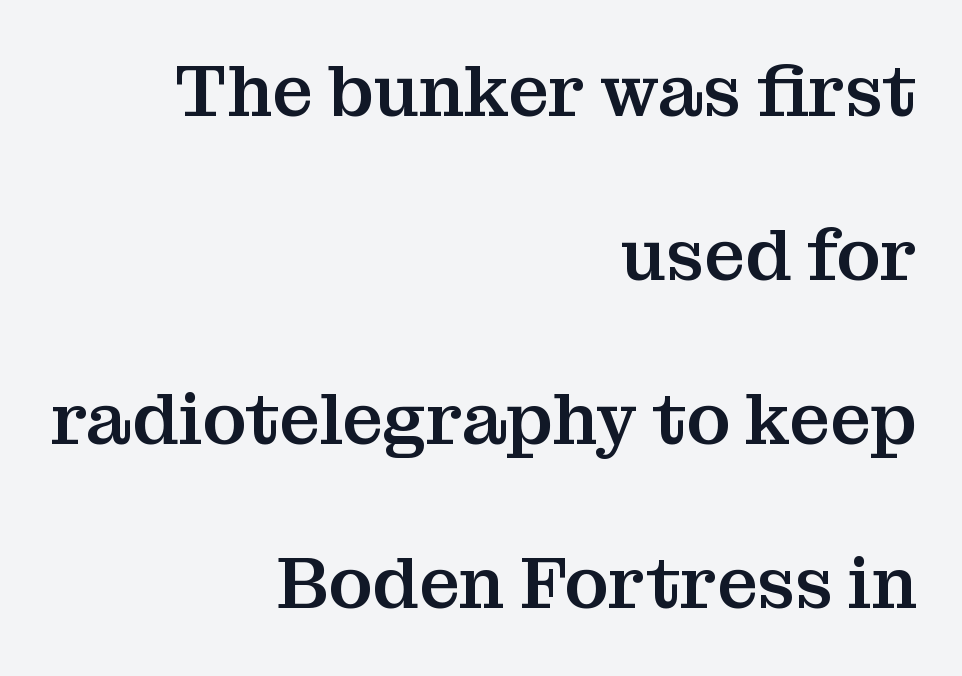
{"serif": "yes", "italic": "no", "width": "normal", "stroke_contrast": "medium", "x_height": "medium", "monospaced": "no", "underline": "no", "align": "right", "line_spacing": "loose", "line_spacing_ratio": 2.28, "letter_spacing": "normal", "letter_spacing_em": 0.0, "glyph_px": 72}
